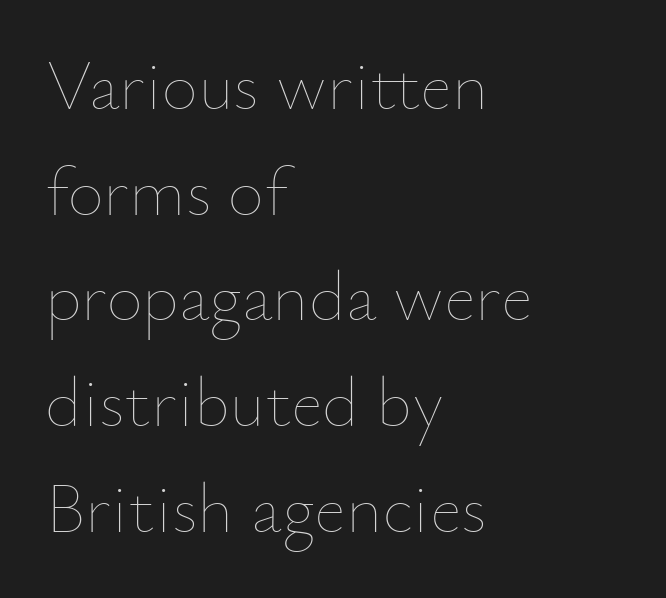
Is the block centered? No — it sits flush against the left margin. Honestly, the letter spacing is just normal — you wouldn't notice it. The baseline area is clear. Reading down the column, the eye jumps a familiar distance to each next line. No heavy texture on the line: the type isn't bold.
